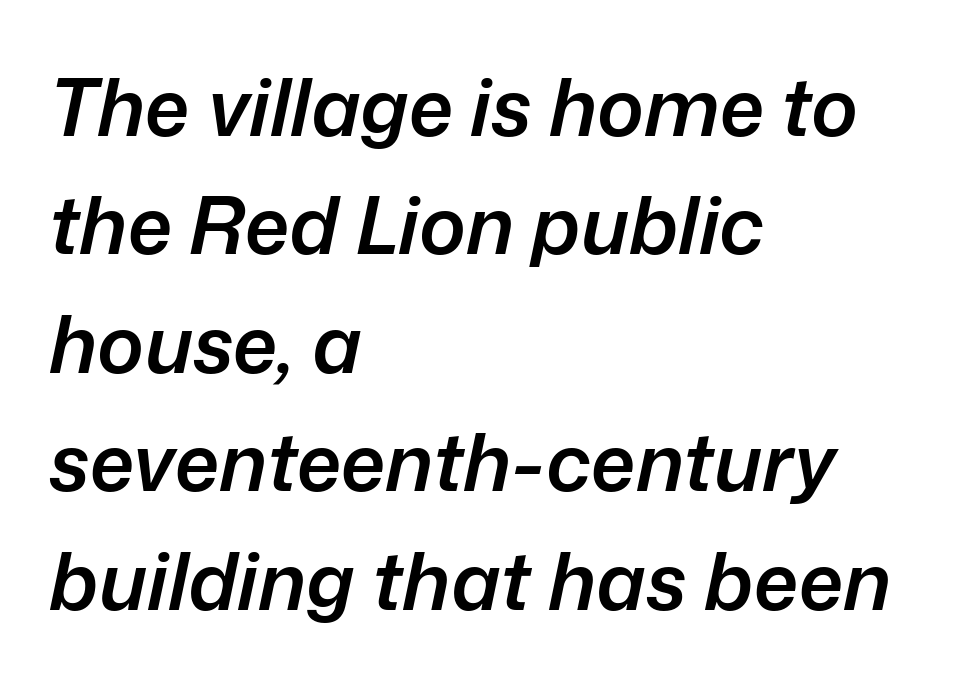
Q: Is the text bold? A: Semi-bold.
Q: Is the text italic (slanted)? A: Yes, it leans right by about 12 degrees.
Q: Is the text underlined? A: No.
Q: How is the paragraph aligned? A: Left-aligned.
Q: Is the spacing between letters normal or unusually wide? A: Normal.
Q: Is the spacing between lines tight, normal or loose? A: Normal.
Q: Width (condensed, normal, or wide)? A: Normal.
Q: Stroke contrast? A: Low.
Q: x-height? A: Medium.
Q: Monospaced? A: No.
